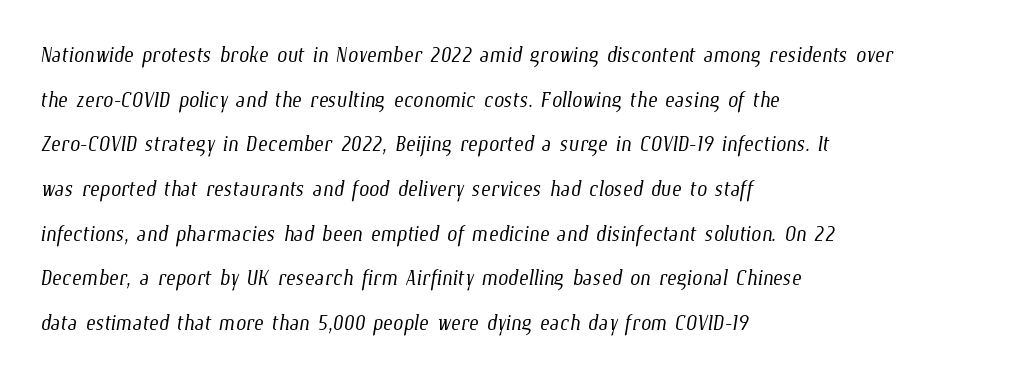
The image shows 29 px light, condensed type; set left-aligned, normal line spacing (1.54x), normal letter spacing, not underlined; low stroke contrast and a medium x-height.
